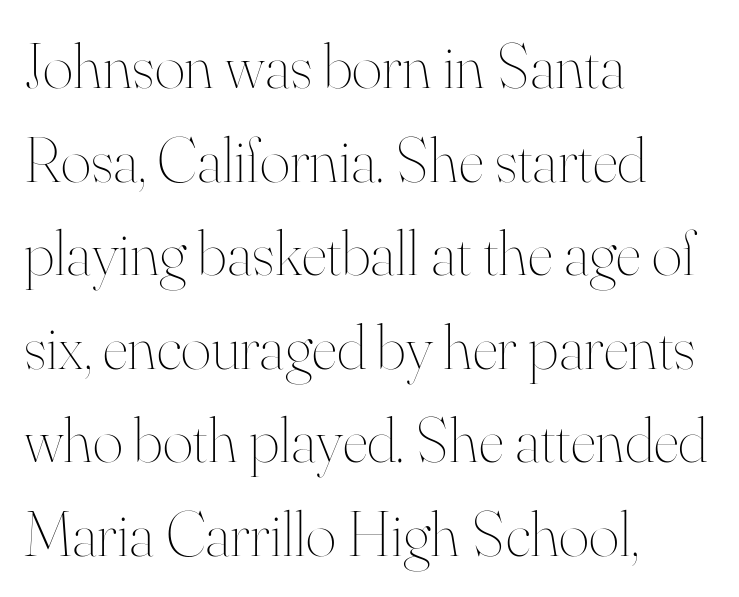
The image shows 65 px thin type, upright; set left-aligned, normal line spacing (1.44x), normal letter spacing, not underlined; high stroke contrast and a small x-height.
